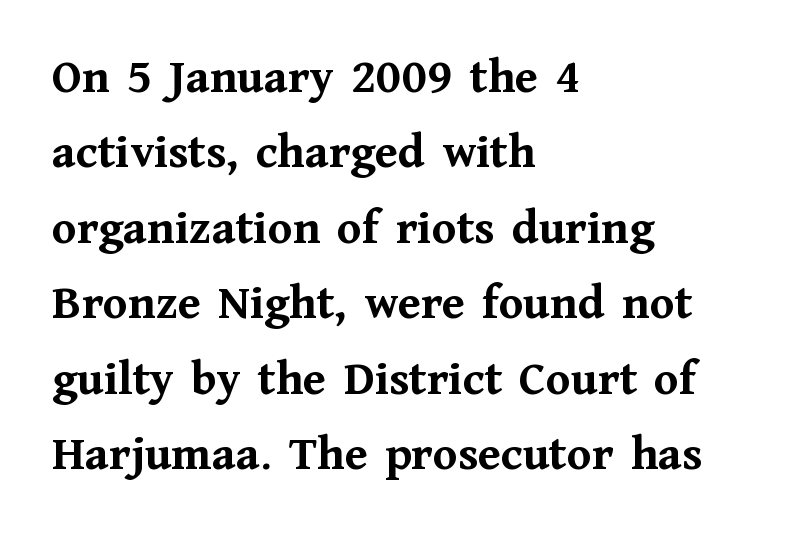
{"serif": "yes", "italic": "no", "bold": "yes", "weight": "semibold", "width": "normal", "stroke_contrast": "medium", "x_height": "medium", "monospaced": "no", "underline": "no", "align": "left", "line_spacing": "normal", "line_spacing_ratio": 1.51, "letter_spacing": "normal", "letter_spacing_em": 0.0, "glyph_px": 50}
